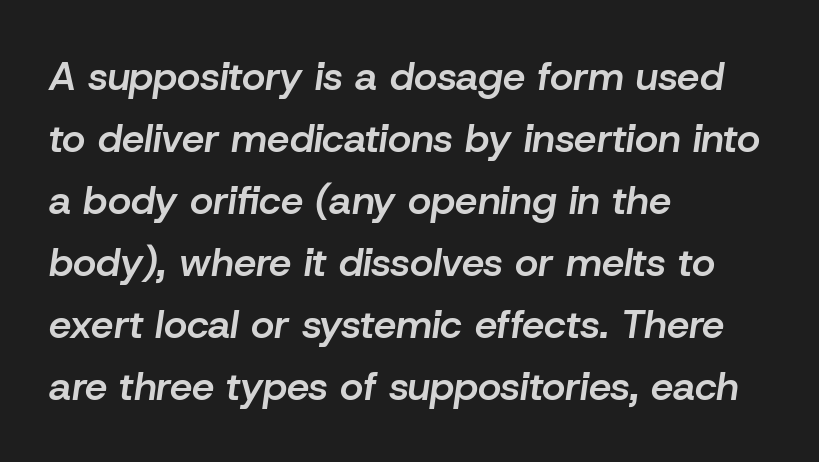
The passage shown is semibold, sitting just below true bold. Notice how the stems are inclined rather than vertical — that's the hallmark of italics. The letters advance in unequal steps, a hallmark of proportional type. Glance below the letters and you will spot only blank space.
